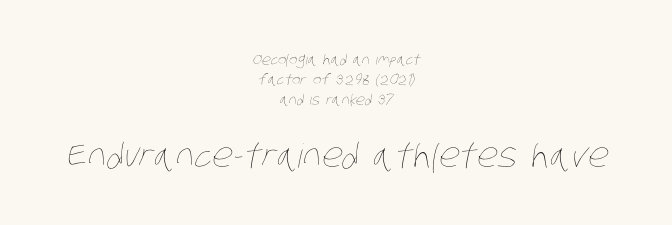
Q: Is the text bold? A: No.
Q: Is the text underlined? A: No.
Q: How is the paragraph aligned? A: Centered.
Q: Is the spacing between letters normal or unusually wide? A: Normal.
Q: Is the spacing between lines tight, normal or loose? A: Normal.
Q: Which block of text is set in a larger size, the first (top) or the second (bottom)? A: The second (bottom) one.
Q: Width (condensed, normal, or wide)? A: Condensed.
Q: Stroke contrast? A: Low.
Q: x-height? A: Large.
Q: Monospaced? A: No.
